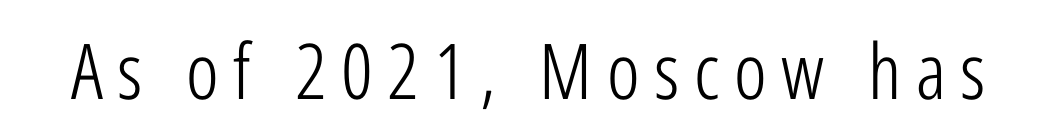
The typography opts for an upright posture over an oblique one. The cut favours lightness, reaching ordinary text weight at its darkest. No feet cap the strokes, marking this as sans-serif type. Each letter keeps its own natural width here, so spacing adapts to shape. Rule under the text: the space is simply empty.
